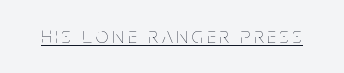
The image shows 22 px text type, upright; set underlined.
